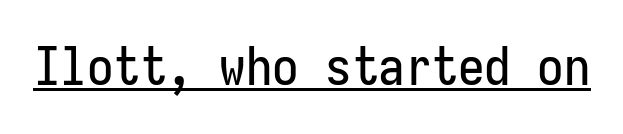
The image shows 53 px condensed sans-serif type, upright, monospaced; set normal letter spacing, underlined; low stroke contrast and a medium x-height.
